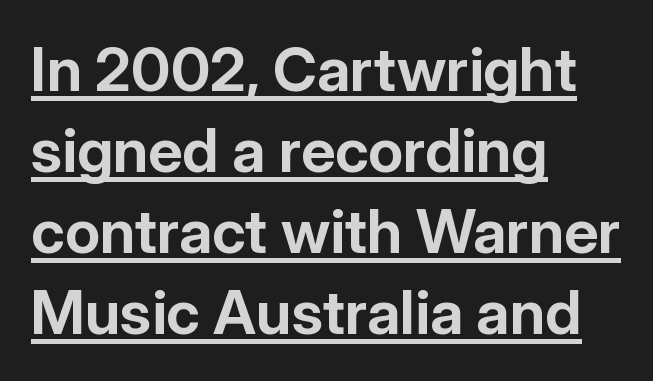
Q: Is the text bold? A: Yes.
Q: Is the text italic (slanted)? A: No, it is upright.
Q: Is the typeface a serif or a sans-serif typeface? A: Sans-serif.
Q: Is the text underlined? A: Yes.
Q: How is the paragraph aligned? A: Left-aligned.
Q: Is the spacing between letters normal or unusually wide? A: Normal.
Q: Is the spacing between lines tight, normal or loose? A: Normal.
Q: Width (condensed, normal, or wide)? A: Normal.
Q: Stroke contrast? A: Low.
Q: x-height? A: Medium.
Q: Monospaced? A: No.
